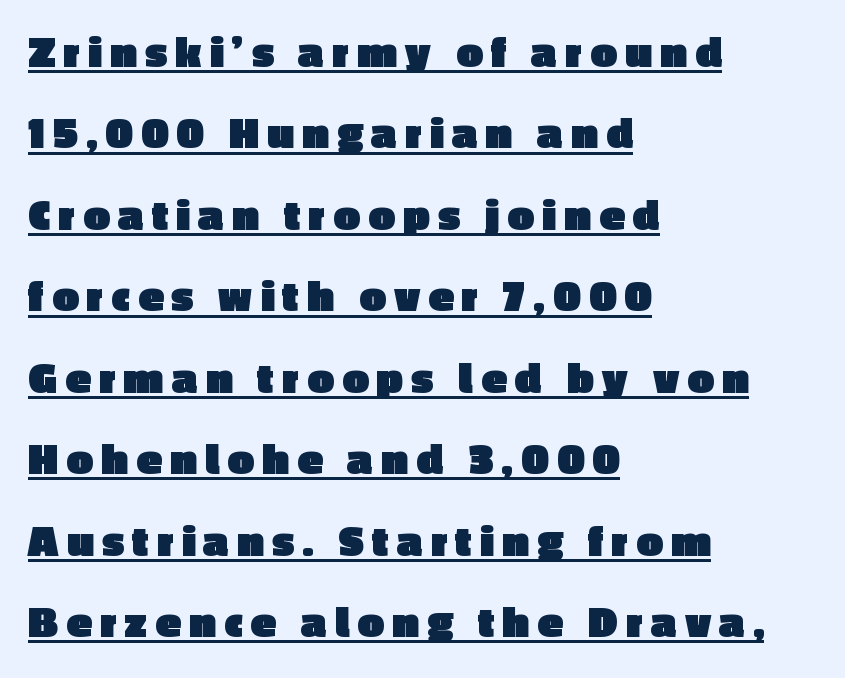
This is heavy type, rendered in bold. In designer terms, the underline attribute is active on this setting. Each letter keeps its own natural width here, so spacing adapts to shape. The typography opts for an upright posture over an oblique one. Teacher's note: observe the even left margin — that is flush-left alignment. Nope, no serifs anywhere on these letters.
